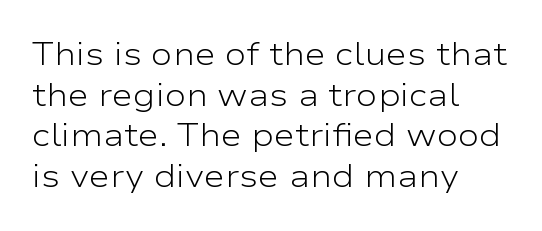
{"serif": "no", "italic": "no", "bold": "no", "weight": "light", "width": "wide", "stroke_contrast": "low", "x_height": "medium", "monospaced": "no", "underline": "no", "align": "left", "line_spacing": "normal", "line_spacing_ratio": 1.27, "letter_spacing": "normal", "letter_spacing_em": 0.0, "glyph_px": 32}
